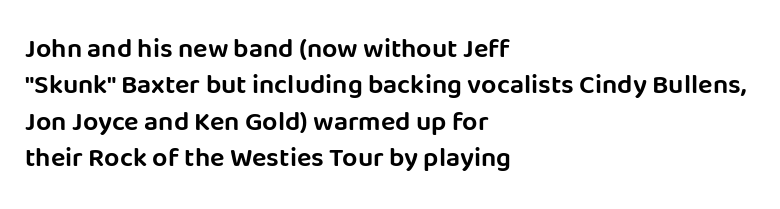
Tracking value appears to be zero — textbook default spacing. The type sits square on the baseline with zero lean. A clean baseline with only descenders dipping below it. Is the block centered? No — it sits flush against the left margin. Notice how descenders clear the ascenders below comfortably — that's standard leading.
